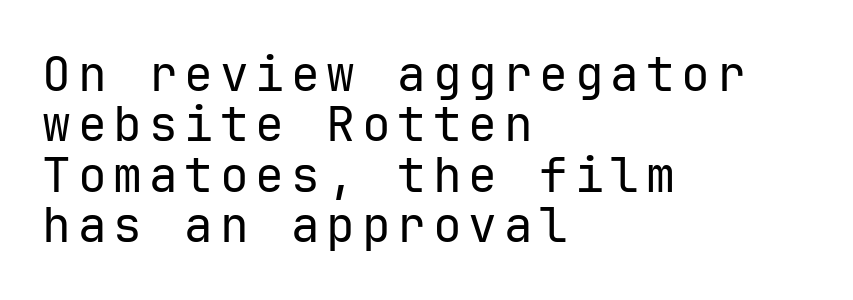
The image shows 48 px regular-weight sans-serif type, upright, monospaced; set left-aligned, tight line spacing (1.05x), not underlined; low stroke contrast and a medium x-height.
